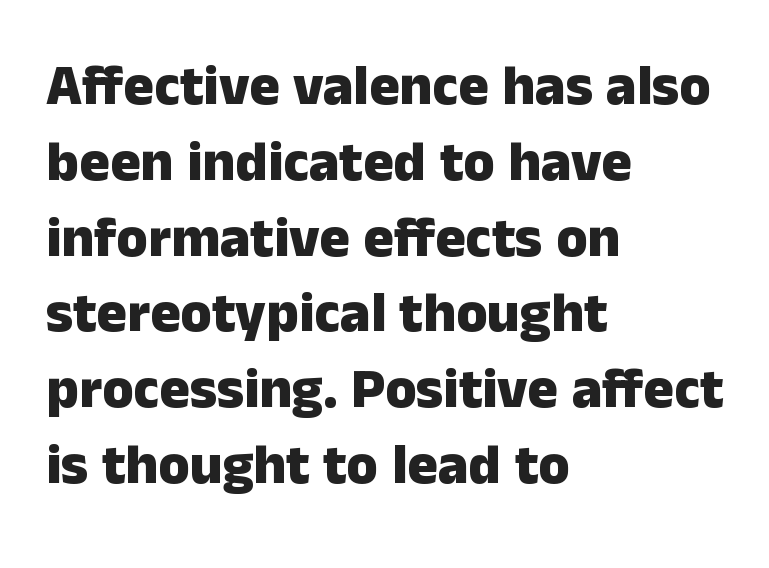
Unlike italic type, these characters show no tilt at all. Line starts are locked; line ends wander. Successive baselines arrive at the customary interval. Plain, unruled lines of type.
